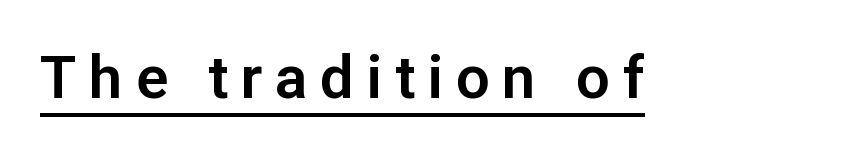
{"serif": "no", "italic": "no", "width": "normal", "stroke_contrast": "low", "x_height": "medium", "monospaced": "no", "underline": "yes", "letter_spacing": "wide", "letter_spacing_em": 0.21, "glyph_px": 60}
